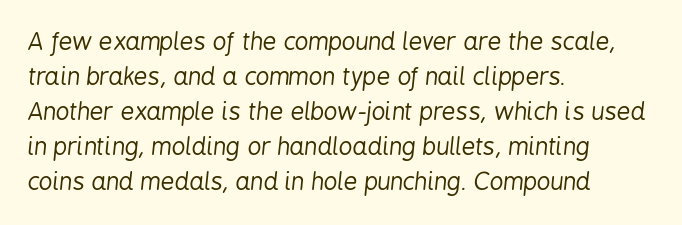
{"italic": "yes", "lean": "right", "slant_degrees": 6, "bold": "no", "underline": "no", "align": "left", "line_spacing": "normal", "line_spacing_ratio": 1.46, "letter_spacing": "normal", "letter_spacing_em": 0.0, "glyph_px": 24}
